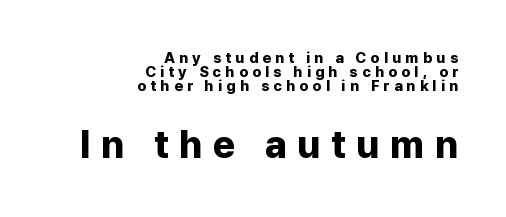
The image shows 38 px bold sans-serif type, upright; set right-aligned, tight line spacing (0.95x), unusually wide letter spacing (+0.28 em), not underlined; the second (bottom) block is 2.53x larger; low stroke contrast and a medium x-height.
